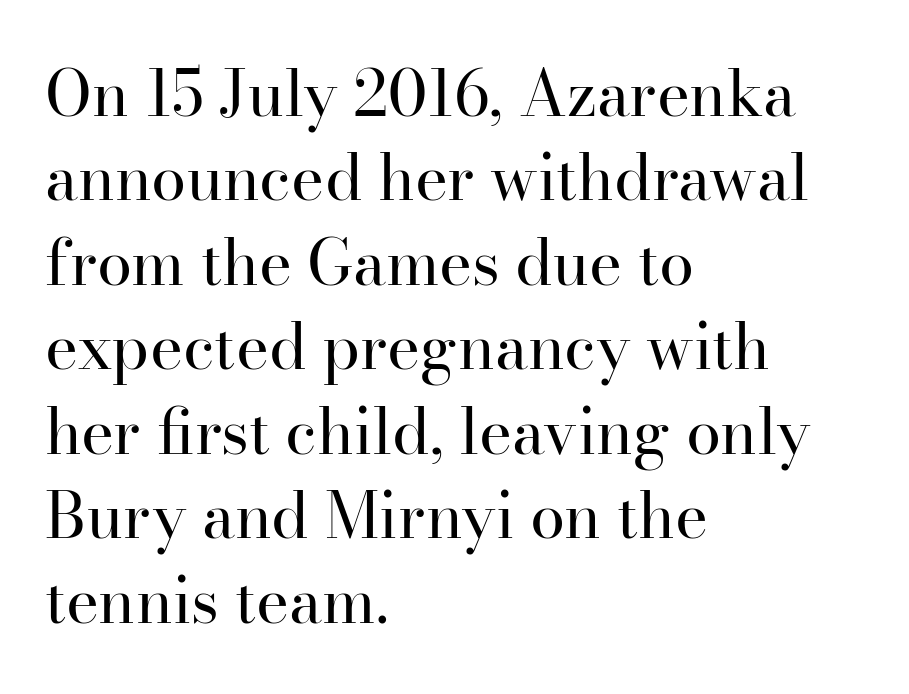
Q: Is the text bold? A: No.
Q: Is the text italic (slanted)? A: No, it is upright.
Q: Is the typeface a serif or a sans-serif typeface? A: Serif.
Q: Is the text underlined? A: No.
Q: How is the paragraph aligned? A: Left-aligned.
Q: Is the spacing between letters normal or unusually wide? A: Normal.
Q: Is the spacing between lines tight, normal or loose? A: Normal.
Q: Width (condensed, normal, or wide)? A: Normal.
Q: Stroke contrast? A: High.
Q: x-height? A: Small.
Q: Monospaced? A: No.
